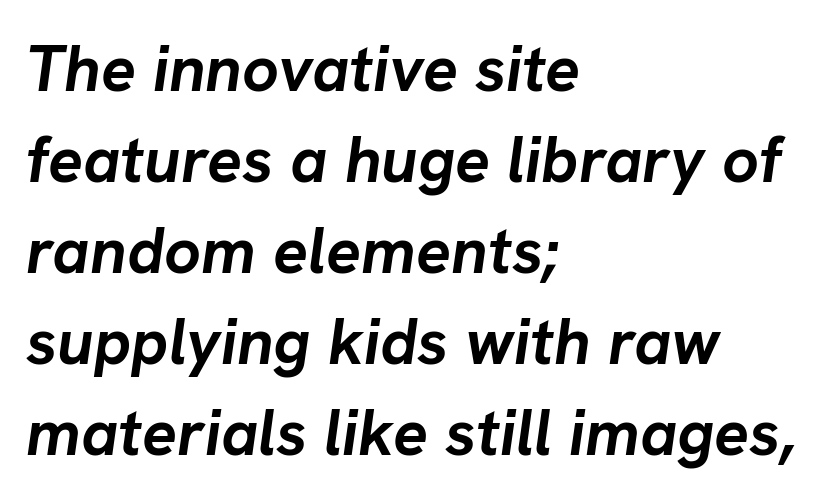
The image shows 65 px semibold type, italic (leaning right); set left-aligned, normal line spacing (1.4x), normal letter spacing, not underlined; low stroke contrast and a medium x-height.
